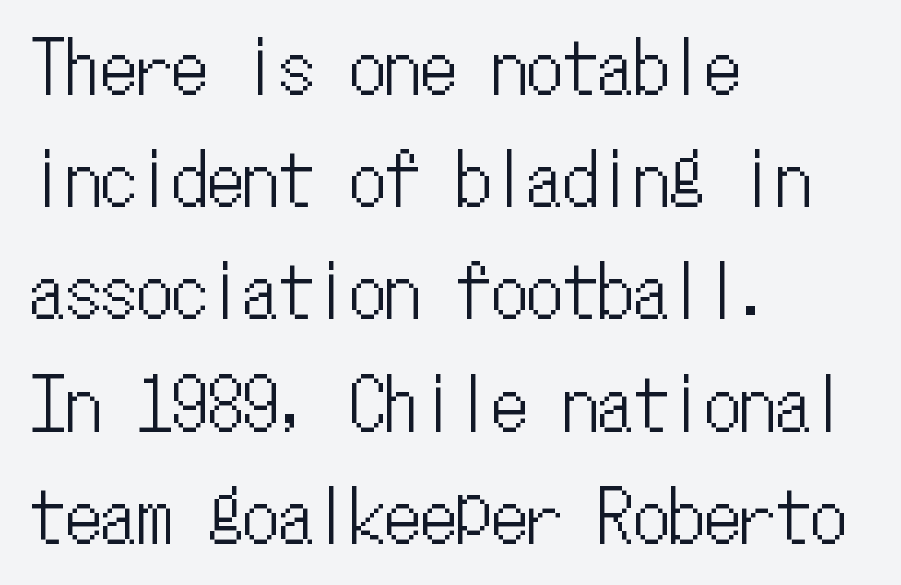
Q: Is the text italic (slanted)? A: No, it is upright.
Q: Is the text underlined? A: No.
Q: How is the paragraph aligned? A: Left-aligned.
Q: Is the spacing between letters normal or unusually wide? A: Normal.
Q: Is the spacing between lines tight, normal or loose? A: Normal.
Q: Width (condensed, normal, or wide)? A: Condensed.
Q: Stroke contrast? A: Low.
Q: x-height? A: Medium.
Q: Monospaced? A: Yes.
